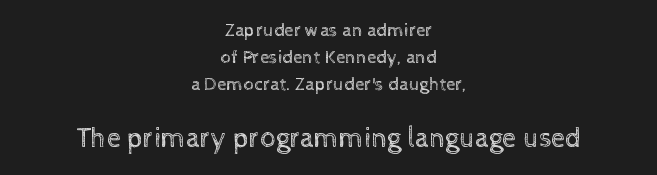
{"italic": "no", "bold": "no", "weight": "regular", "width": "normal", "x_height": "medium", "monospaced": "no", "underline": "no", "align": "center", "line_spacing": "normal", "line_spacing_ratio": 1.41, "letter_spacing": "normal", "letter_spacing_em": 0.0, "larger_block": "second", "size_ratio": 1.47, "glyph_px": 28}
